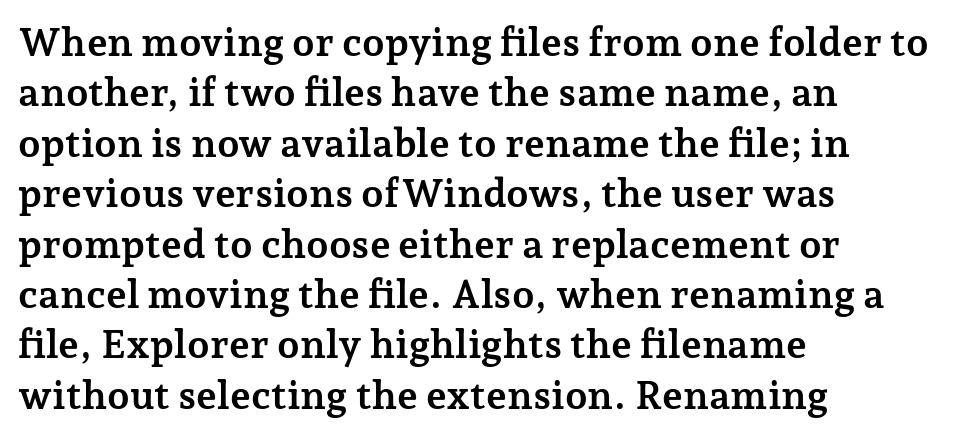
The horizontal fit of the characters is conventional and even. This rendering features lettering with no underline. The rendering shows small feet on the letterforms — a serif design. All the whitespace from short lines collects on the right.
